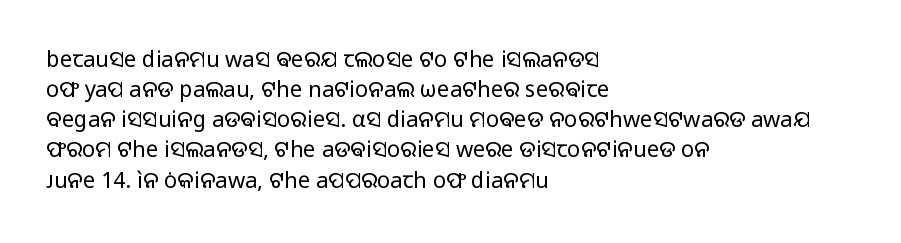
The image shows 22 px text type, upright; set left-aligned, normal line spacing (1.37x), normal letter spacing, not underlined.
